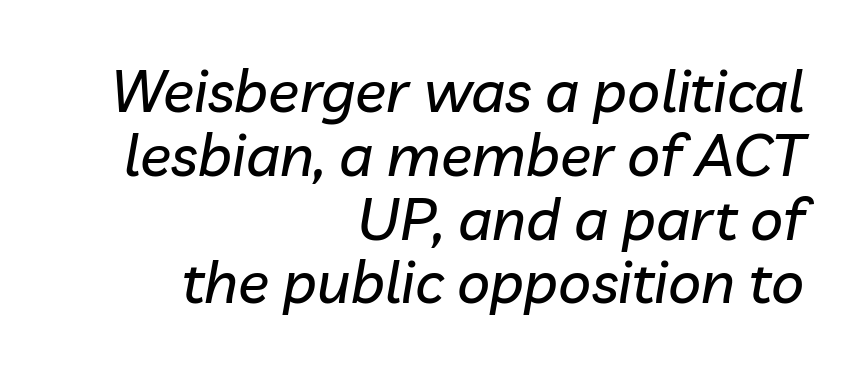
The image shows 58 px text type, italic (leaning right); set right-aligned, tight line spacing (1.1x), normal letter spacing, not underlined; low stroke contrast and a medium x-height.
